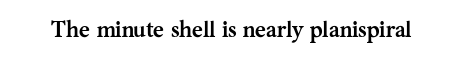
Q: Is the text bold? A: Yes.
Q: Is the text italic (slanted)? A: No, it is upright.
Q: Is the text underlined? A: No.
Q: Is the spacing between letters normal or unusually wide? A: Normal.
